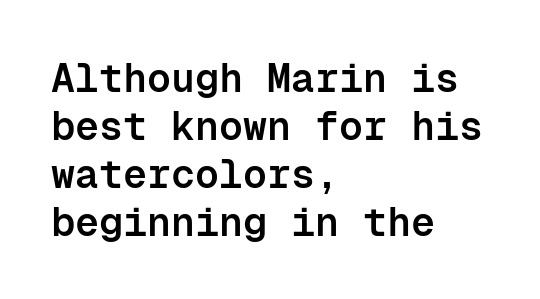
The letters carry no serifs — their stems end cleanly without finishing strokes. Which margin do the lines hug? The left one — the right edge is uneven. Spacing verdict: monospaced, one width for all characters. Posture: vertical. The passage shown is not underscored anywhere.
